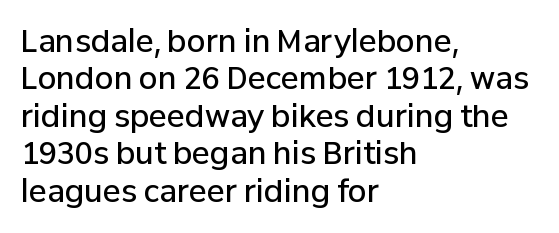
{"serif": "no", "italic": "no", "bold": "semi", "weight": "semibold", "width": "normal", "stroke_contrast": "low", "x_height": "medium", "monospaced": "no", "underline": "no", "align": "left", "line_spacing": "normal", "line_spacing_ratio": 1.25, "letter_spacing": "normal", "letter_spacing_em": 0.0, "glyph_px": 30}
